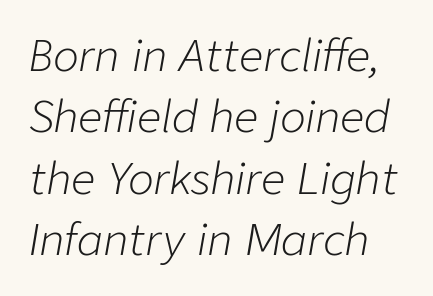
{"italic": "yes", "lean": "right", "slant_degrees": 9, "bold": "no", "weight": "light", "width": "normal", "stroke_contrast": "low", "x_height": "medium", "monospaced": "no", "underline": "no", "line_spacing": "normal", "line_spacing_ratio": 1.43, "letter_spacing": "normal", "letter_spacing_em": 0.0, "glyph_px": 43}
